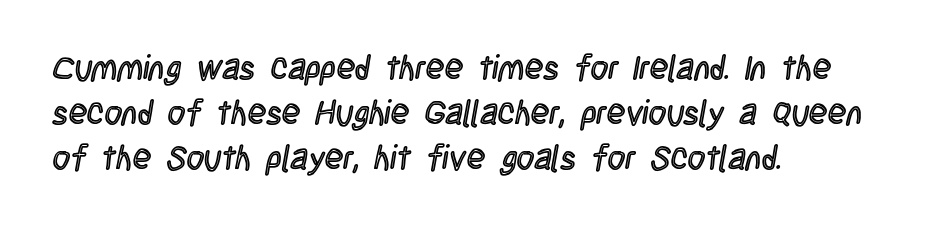
{"width": "condensed", "x_height": "large", "monospaced": "no", "underline": "no", "align": "left", "line_spacing": "normal", "line_spacing_ratio": 1.32, "letter_spacing": "normal", "letter_spacing_em": 0.0, "glyph_px": 34}
